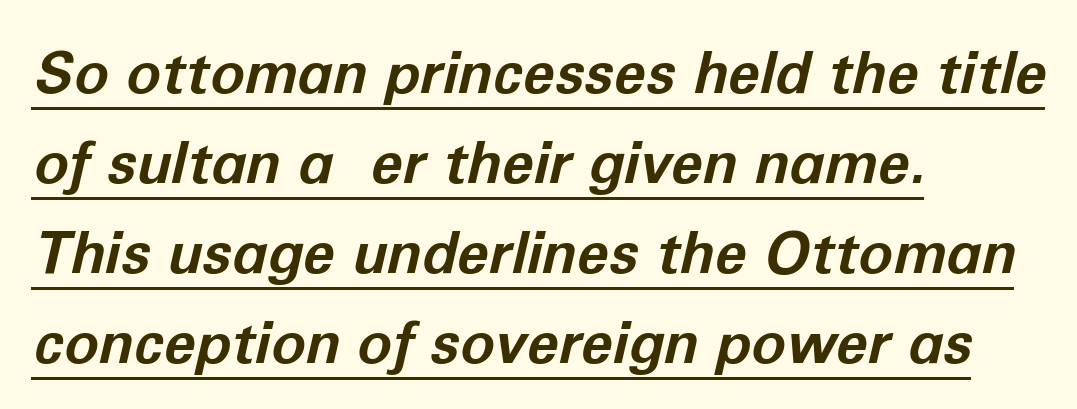
Q: Is the text bold? A: Yes.
Q: Is the text italic (slanted)? A: Yes, it leans right by about 12 degrees.
Q: Is the text underlined? A: Yes.
Q: How is the paragraph aligned? A: Left-aligned.
Q: Is the spacing between letters normal or unusually wide? A: Normal.
Q: Is the spacing between lines tight, normal or loose? A: Normal.
Q: Width (condensed, normal, or wide)? A: Normal.
Q: Stroke contrast? A: Low.
Q: x-height? A: Medium.
Q: Monospaced? A: No.
